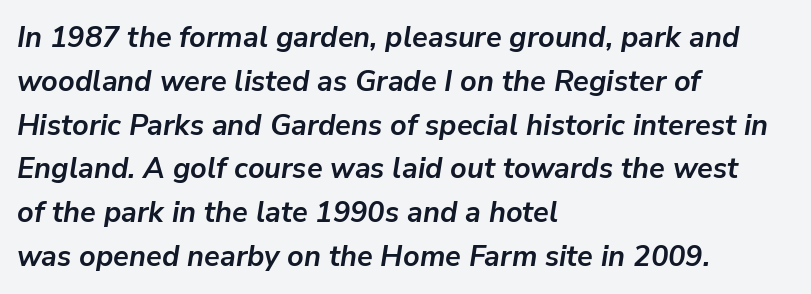
Q: Is the text bold? A: Yes.
Q: Is the text italic (slanted)? A: Yes, it leans right by about 9 degrees.
Q: Is the text underlined? A: No.
Q: How is the paragraph aligned? A: Left-aligned.
Q: Is the spacing between letters normal or unusually wide? A: Normal.
Q: Is the spacing between lines tight, normal or loose? A: Normal.
Q: Width (condensed, normal, or wide)? A: Normal.
Q: Stroke contrast? A: Low.
Q: x-height? A: Medium.
Q: Monospaced? A: No.
